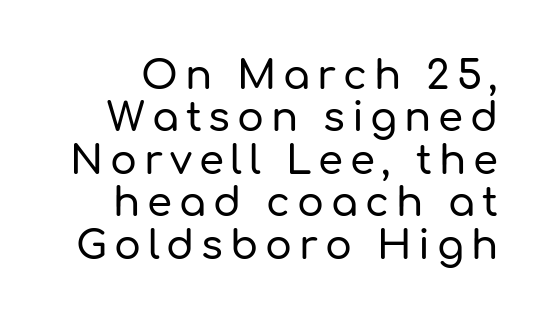
The typeface chosen for these lines omits serifs. Does the lettering tilt? It doesn't — this is upright. Each letter keeps its own natural width here, so spacing adapts to shape. You could barely slide anything between these rows. Honestly, there is no underline to notice here at all.
